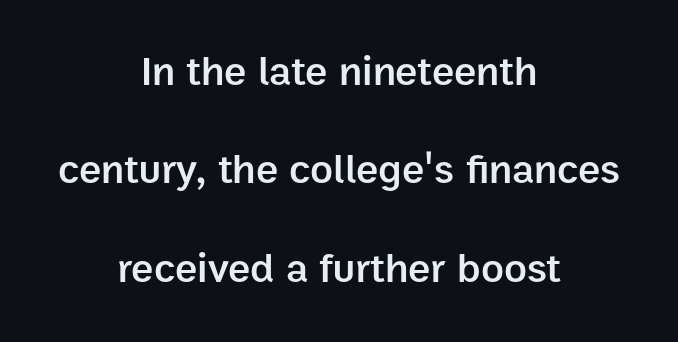
The image shows 42 px semibold sans-serif type, upright; set centered, loose line spacing (2.34x), normal letter spacing, not underlined; low stroke contrast and a medium x-height.
